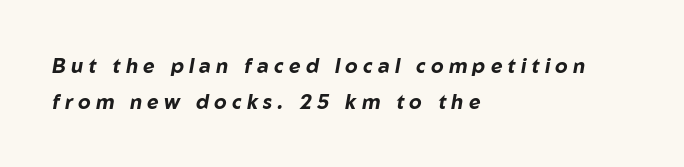
{"italic": "yes", "lean": "right", "slant_degrees": 10, "bold": "yes", "underline": "no", "align": "left", "line_spacing_ratio": 1.82, "letter_spacing": "wide", "letter_spacing_em": 0.26, "glyph_px": 20}
